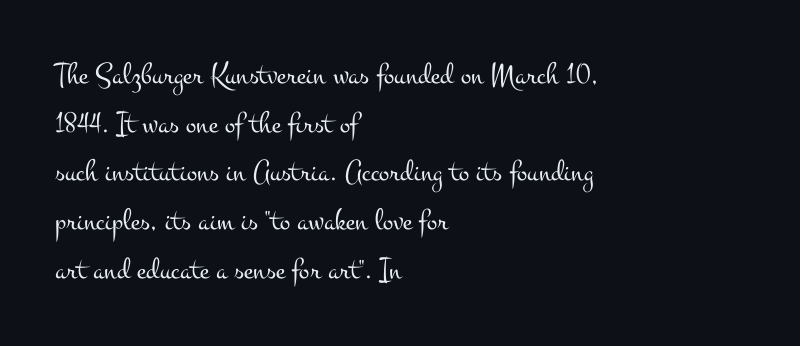
The image shows 31 px light, wide type; set left-aligned, normal line spacing (1.57x), normal letter spacing, not underlined; medium stroke contrast and a small x-height.
